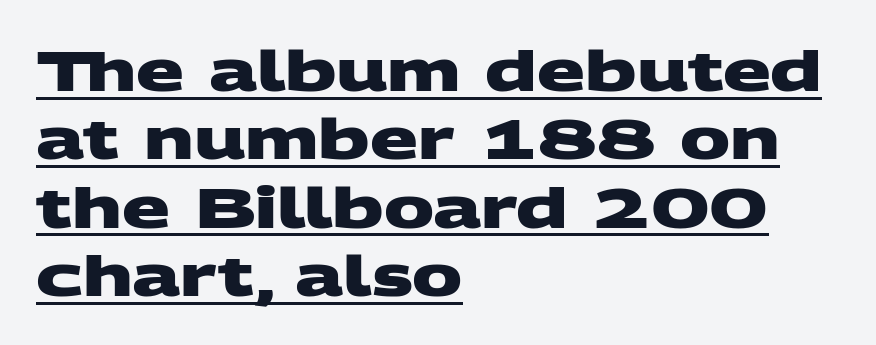
Q: Is the text bold? A: Yes.
Q: Is the typeface a serif or a sans-serif typeface? A: Sans-serif.
Q: Is the text underlined? A: Yes.
Q: How is the paragraph aligned? A: Left-aligned.
Q: Is the spacing between letters normal or unusually wide? A: Normal.
Q: Width (condensed, normal, or wide)? A: Wide.
Q: Stroke contrast? A: Medium.
Q: x-height? A: Large.
Q: Monospaced? A: No.
